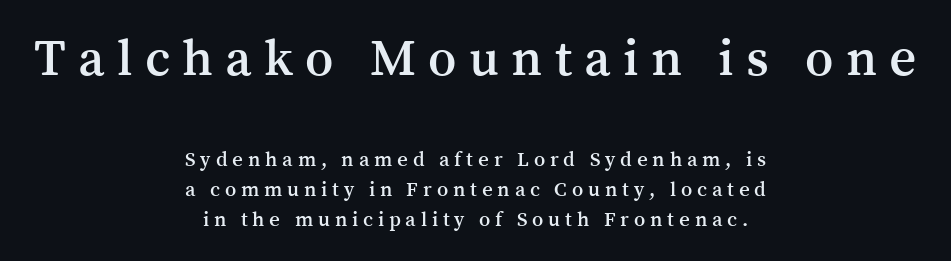
Are there feet on the stems? There are — it's a serif. The compositor balanced each line on the midline. It's the straight-up-and-down kind of type. What's the leading like? Ordinary, nothing unusual. The horizontal fit of the characters is loose and conspicuously gappy. Anything drawn beneath the words? Only blank space.
